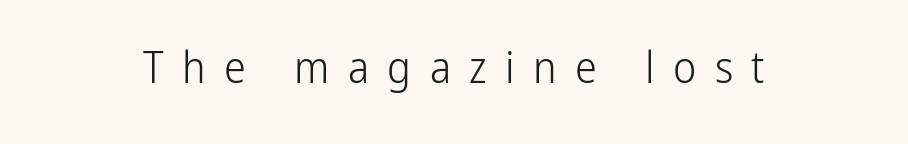
The image shows 44 px light, condensed sans-serif type, upright; set unusually wide letter spacing (+0.42 em), not underlined; low stroke contrast and a medium x-height.
